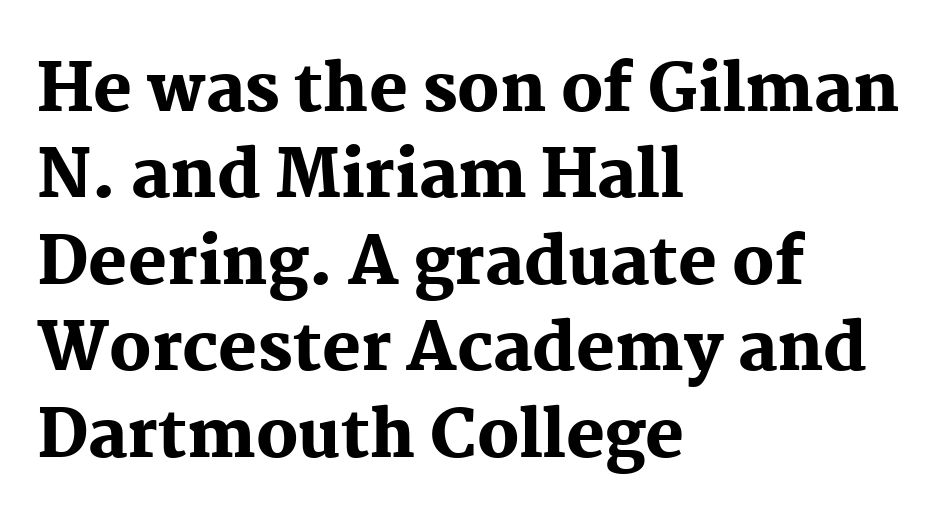
This sample keeps an unexceptional amount of space between lines. Ordinary non-slanted type is in use. The paragraph shown leans on its left margin. What weight is shown? A full bold with thick strokes. Tracking here is standard; glyphs follow each other at the usual distance.
